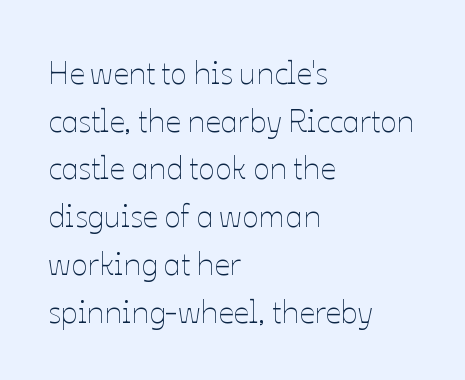
The area under the type is left untouched. Summary of weight: not heavy and not bold. Is there much room between lines? A standard amount, neither cramped nor airy. In CSS terms this would be text-align: left. These lines are rendered in a variable-pitch font.
